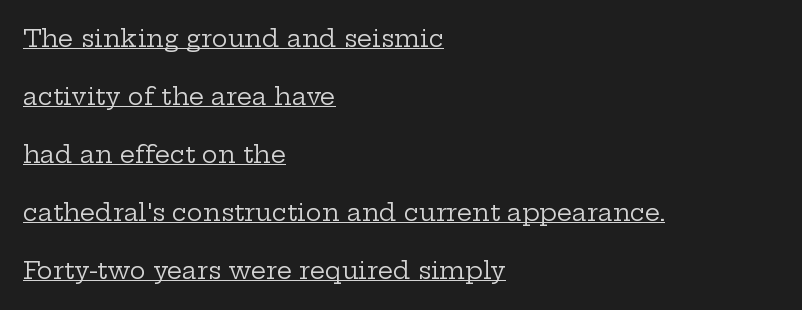
{"italic": "no", "bold": "no", "underline": "yes", "align": "left", "line_spacing": "loose", "line_spacing_ratio": 2.42, "letter_spacing": "normal", "letter_spacing_em": 0.0, "glyph_px": 24}
